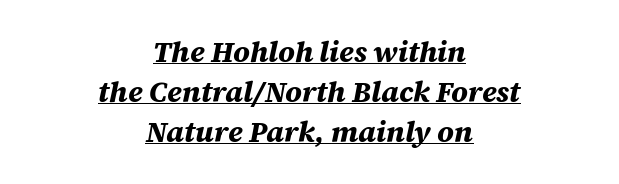
The image shows 29 px bold type, italic (leaning right); set centered, normal line spacing (1.38x), normal letter spacing, underlined; medium stroke contrast and a large x-height.
